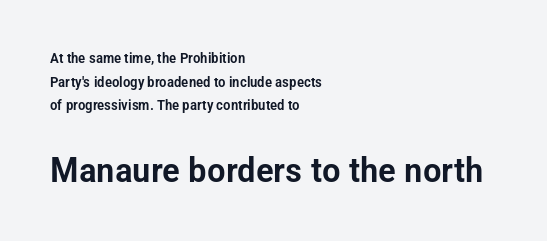
{"serif": "no", "italic": "no", "width": "condensed", "stroke_contrast": "low", "x_height": "medium", "monospaced": "no", "underline": "no", "align": "left", "line_spacing": "normal", "line_spacing_ratio": 1.69, "letter_spacing": "normal", "letter_spacing_em": 0.0, "larger_block": "second", "size_ratio": 2.5, "glyph_px": 35}
